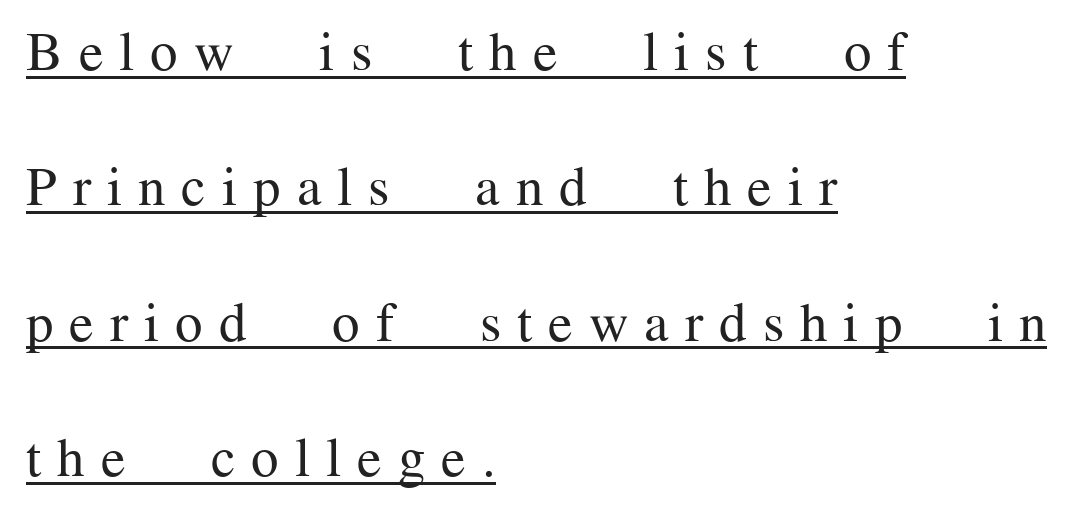
Q: Is the text bold? A: No.
Q: Is the text italic (slanted)? A: No, it is upright.
Q: Is the typeface a serif or a sans-serif typeface? A: Serif.
Q: Is the text underlined? A: Yes.
Q: How is the paragraph aligned? A: Left-aligned.
Q: Is the spacing between letters normal or unusually wide? A: Unusually wide.
Q: Is the spacing between lines tight, normal or loose? A: Loose.
Q: Width (condensed, normal, or wide)? A: Normal.
Q: Stroke contrast? A: Medium.
Q: x-height? A: Medium.
Q: Monospaced? A: No.
